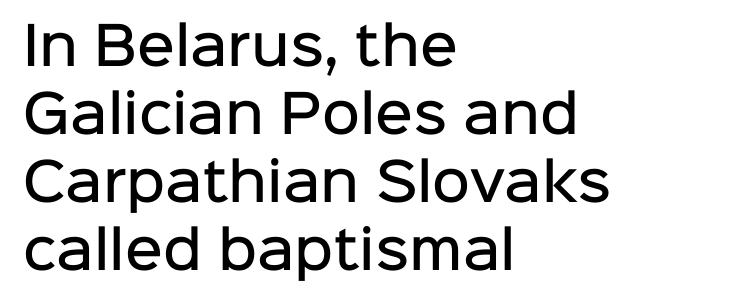
The image shows 52 px semibold sans-serif type, upright; set left-aligned, normal line spacing (1.31x), normal letter spacing, not underlined; low stroke contrast and a medium x-height.
